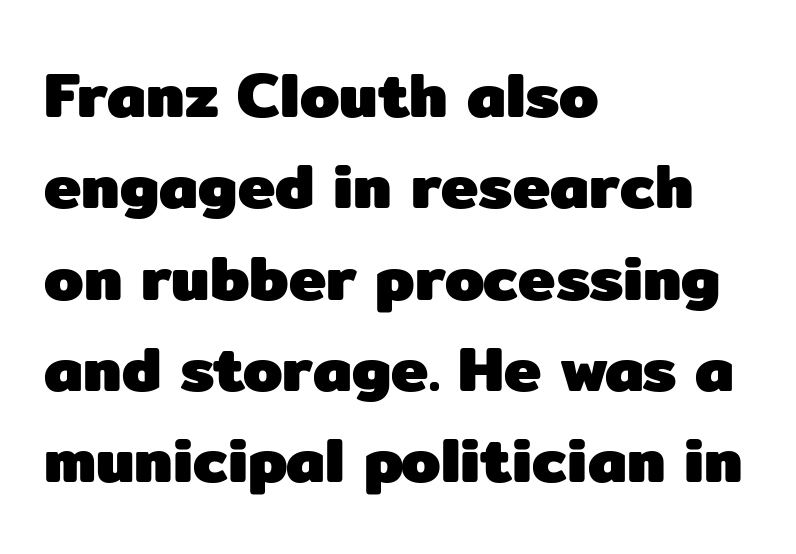
Q: Is the text bold? A: Yes.
Q: Is the text italic (slanted)? A: No, it is upright.
Q: Is the typeface a serif or a sans-serif typeface? A: Sans-serif.
Q: Is the text underlined? A: No.
Q: How is the paragraph aligned? A: Left-aligned.
Q: Is the spacing between letters normal or unusually wide? A: Normal.
Q: Is the spacing between lines tight, normal or loose? A: Normal.
Q: Width (condensed, normal, or wide)? A: Normal.
Q: Stroke contrast? A: Low.
Q: x-height? A: Medium.
Q: Monospaced? A: No.
